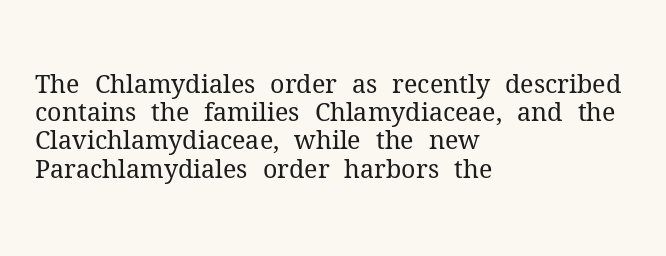
The image shows 25 px text type, upright; set left-aligned, tight line spacing (1.13x), normal letter spacing, not underlined.
